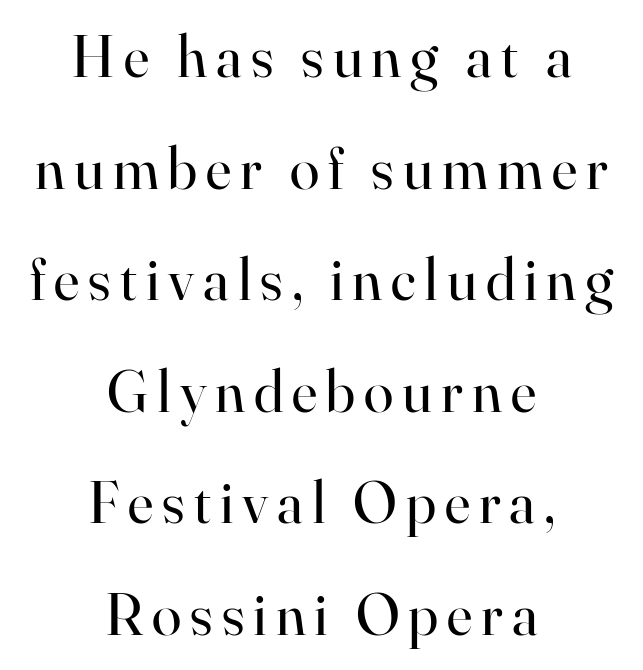
{"serif": "yes", "italic": "no", "bold": "no", "weight": "regular", "width": "normal", "stroke_contrast": "high", "x_height": "small", "monospaced": "no", "underline": "no", "align": "center", "line_spacing_ratio": 1.86, "glyph_px": 60}
